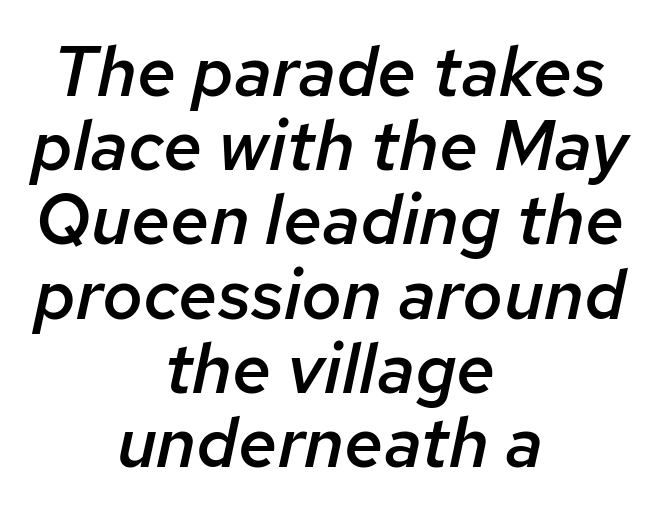
The image shows 70 px semibold type, italic (leaning right); set centered, tight line spacing (1.06x), normal letter spacing, not underlined; low stroke contrast and a medium x-height.
